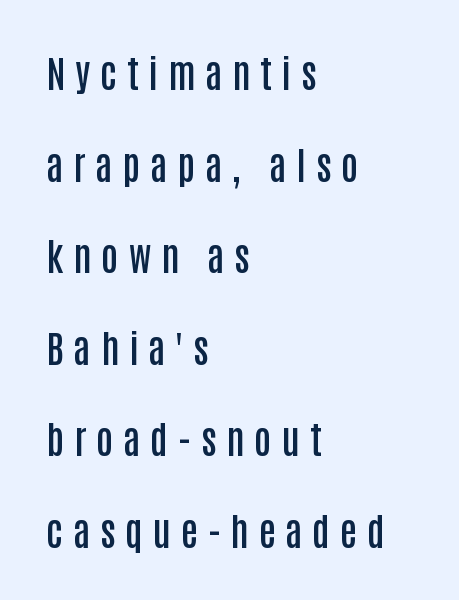
The image shows 38 px semibold, condensed sans-serif type, upright; set left-aligned, loose line spacing (2.41x), unusually wide letter spacing (+0.26 em), not underlined; low stroke contrast and a large x-height.
